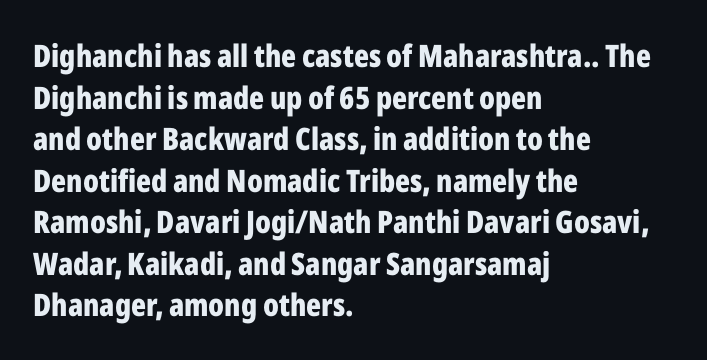
The image shows 31 px bold, condensed sans-serif type, upright; set left-aligned, normal line spacing (1.34x), normal letter spacing, not underlined; low stroke contrast and a medium x-height.
